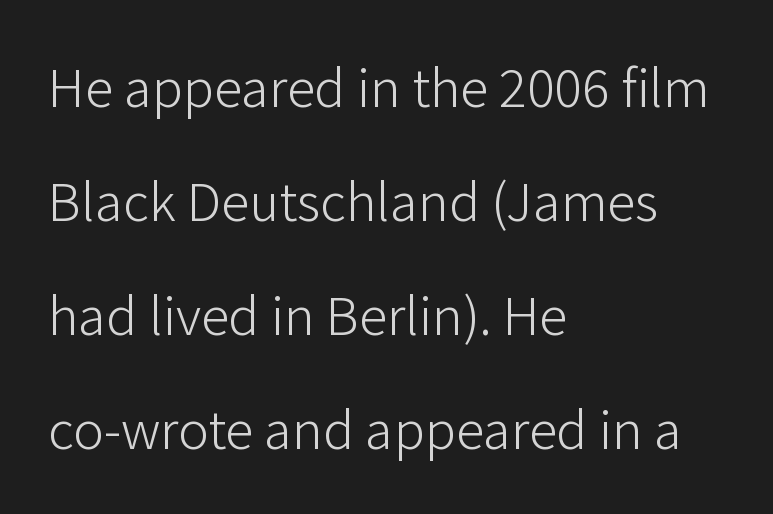
The image shows 57 px light sans-serif type, upright; set left-aligned, loose line spacing (2.0x), normal letter spacing, not underlined; low stroke contrast and a medium x-height.
